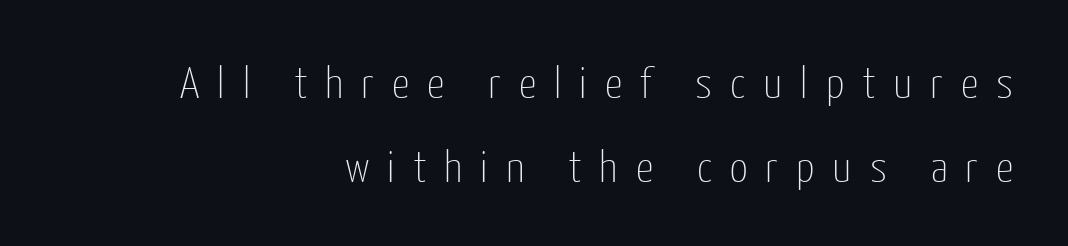
Is the block centered? No — it sits flush against the right margin. A typesetter would mark this as roman, not italic. The words here are not underlined. A great deal of white space separates one row of letters from the next.
